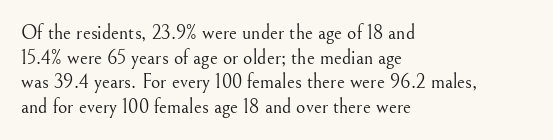
The image shows 20 px text type, upright; set left-aligned, line spacing 1.23x, normal letter spacing, not underlined.
